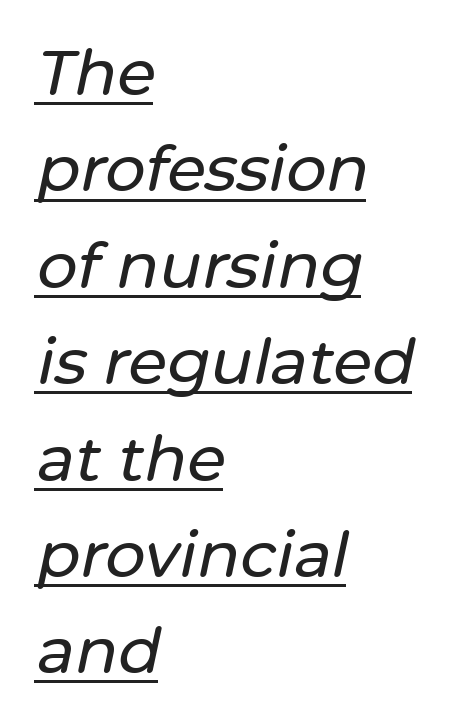
Q: Is the text italic (slanted)? A: Yes, it leans right by about 12 degrees.
Q: Is the text underlined? A: Yes.
Q: How is the paragraph aligned? A: Left-aligned.
Q: Is the spacing between letters normal or unusually wide? A: Normal.
Q: Is the spacing between lines tight, normal or loose? A: Normal.
Q: Width (condensed, normal, or wide)? A: Normal.
Q: Stroke contrast? A: Low.
Q: x-height? A: Medium.
Q: Monospaced? A: No.
